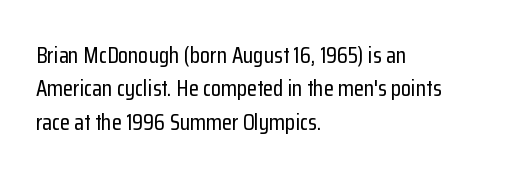
{"italic": "no", "underline": "no", "align": "left", "line_spacing": "normal", "line_spacing_ratio": 1.45, "letter_spacing": "normal", "letter_spacing_em": 0.0, "glyph_px": 23}
